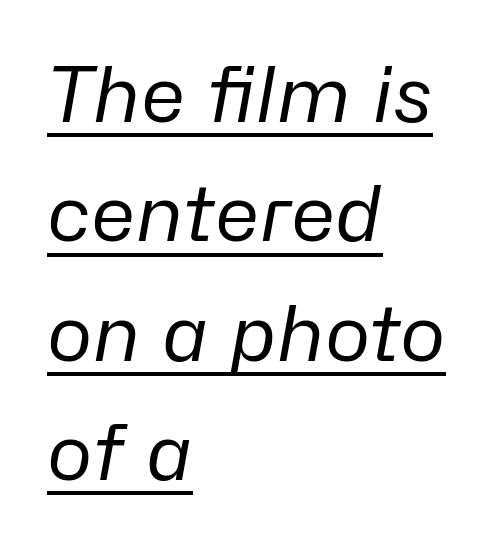
The image shows 77 px regular-weight type, italic (leaning right); set left-aligned, normal line spacing (1.55x), normal letter spacing, underlined; low stroke contrast and a medium x-height.
